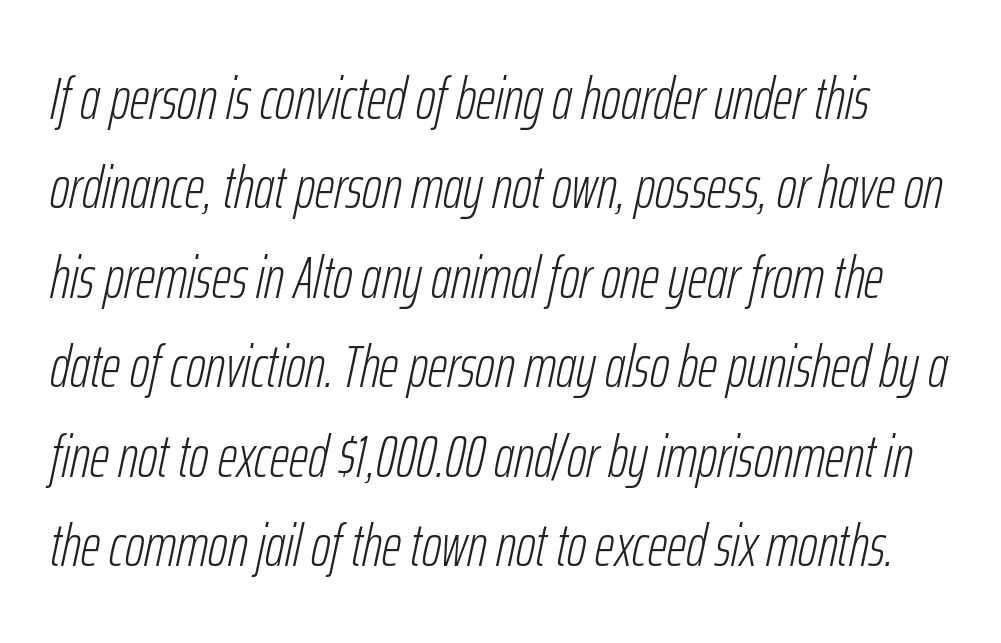
Q: Is the text bold? A: No.
Q: Is the text italic (slanted)? A: Yes, it leans right by about 12 degrees.
Q: Is the text underlined? A: No.
Q: Is the spacing between letters normal or unusually wide? A: Normal.
Q: Is the spacing between lines tight, normal or loose? A: Normal.
Q: Width (condensed, normal, or wide)? A: Condensed.
Q: Stroke contrast? A: Low.
Q: x-height? A: Medium.
Q: Monospaced? A: No.
